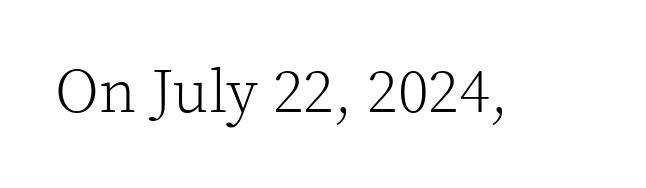
This sample uses a serif face. The horizontal fit of the characters is conventional and even. This rendering features lettering with no underline. A light-to-regular cut is what we see here.
